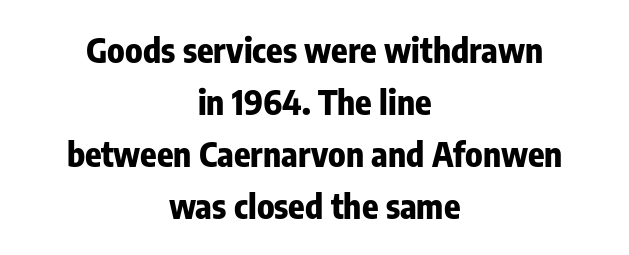
Notice how thick the strokes are: this is what a full bold looks like. The font's upright variant was chosen for this text. Successive baselines arrive at the customary interval. Inter-character spacing is left at the font's built-in metrics.
